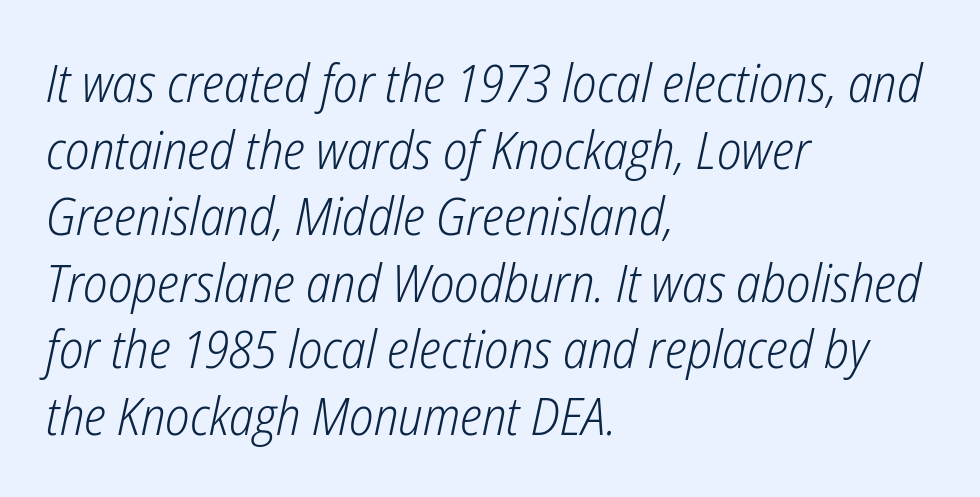
The cut favours lightness, reaching ordinary text weight at its darkest. Note the varied advance widths — an 'i' is clearly narrower than an 'm'. The letters are slanted; this is an italic face. Baseline-to-baseline distance is the conventional proportion of letter height. Rule under the text: the space is simply empty.
